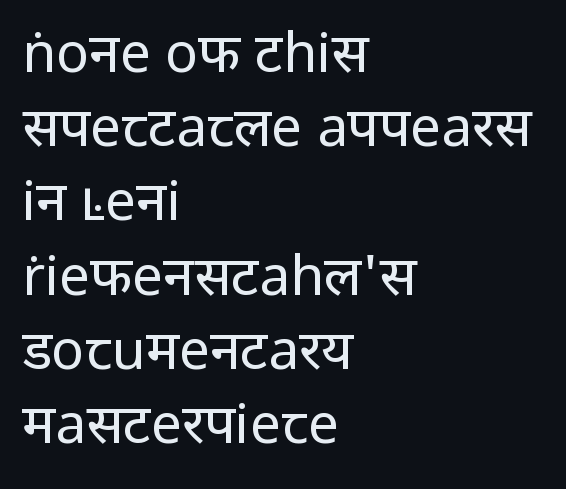
The image shows 55 px regular-weight sans-serif type, upright; set left-aligned, normal line spacing (1.35x), normal letter spacing, not underlined; low stroke contrast and a medium x-height.
